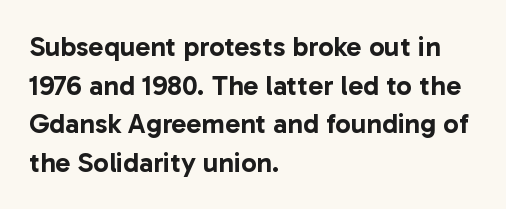
{"serif": "no", "italic": "no", "width": "normal", "stroke_contrast": "low", "x_height": "medium", "monospaced": "no", "underline": "no", "align": "left", "line_spacing": "normal", "line_spacing_ratio": 1.38, "letter_spacing": "normal", "letter_spacing_em": 0.0, "glyph_px": 28}
